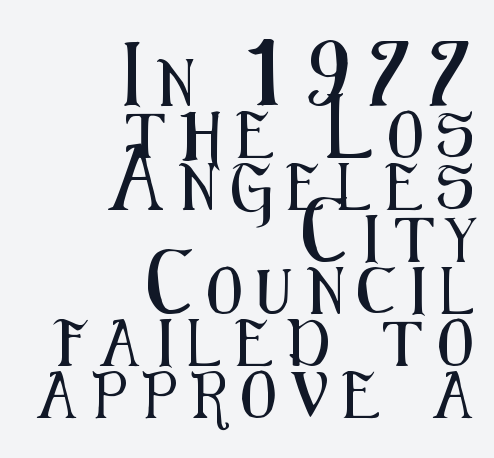
The image shows 46 px condensed type, upright; set right-aligned, tight line spacing (1.13x), unusually wide letter spacing (+0.33 em), not underlined; medium stroke contrast and a medium x-height.
